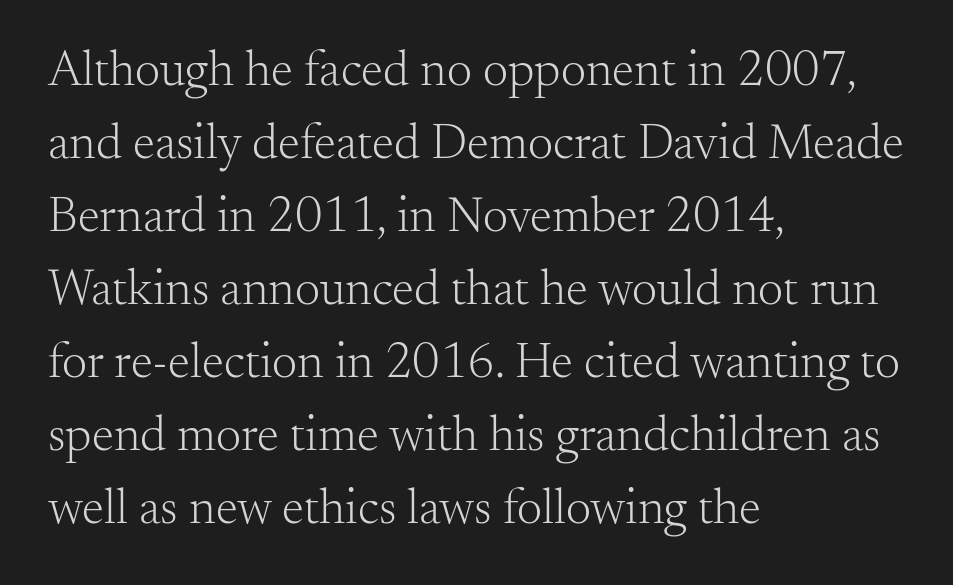
{"serif": "yes", "italic": "no", "bold": "no", "weight": "light", "width": "normal", "stroke_contrast": "medium", "x_height": "small", "monospaced": "no", "underline": "no", "align": "left", "line_spacing": "normal", "line_spacing_ratio": 1.46, "letter_spacing": "normal", "letter_spacing_em": 0.0, "glyph_px": 50}
